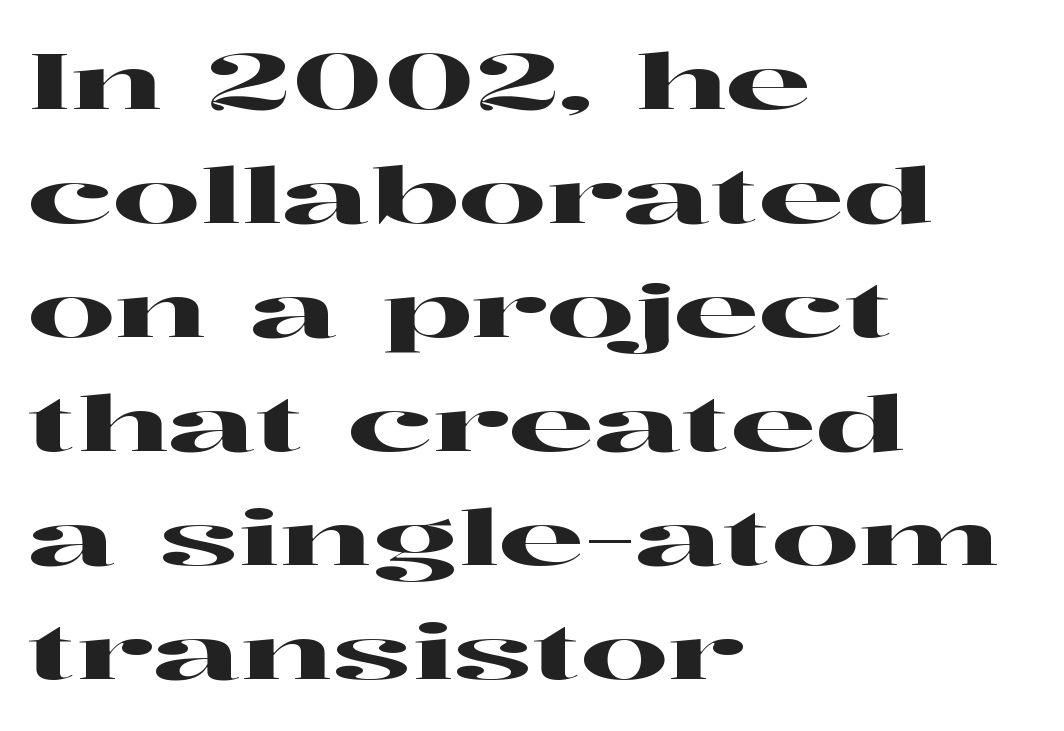
The vertical gap from one line to the next is medium. Do the characters align in a grid? No, the font is proportional. Quick note: underline off. Posture: upright roman. Reading down the block, your eye returns to a fixed left position each line. The font family rendered here belongs to the serif group.
